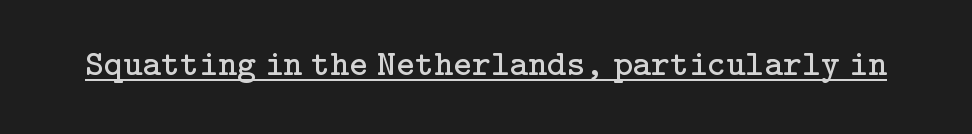
Q: Is the text bold? A: No.
Q: Is the text italic (slanted)? A: No, it is upright.
Q: Is the typeface a serif or a sans-serif typeface? A: Serif.
Q: Is the text underlined? A: Yes.
Q: Is the spacing between letters normal or unusually wide? A: Normal.
Q: Width (condensed, normal, or wide)? A: Normal.
Q: Stroke contrast? A: Low.
Q: x-height? A: Medium.
